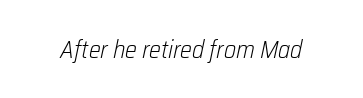
The image shows 25 px text type, italic (leaning right); set normal letter spacing, not underlined.
